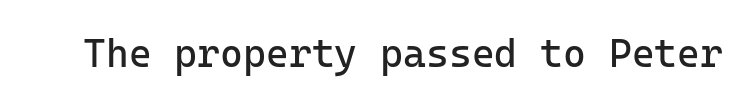
Examine the stroke ends and you'll find no serifs. Words float on clear page, feet unadorned. The letters stand upright; this is a roman face. The passage shown is typed in a monospace face where columns stay perfectly aligned.
